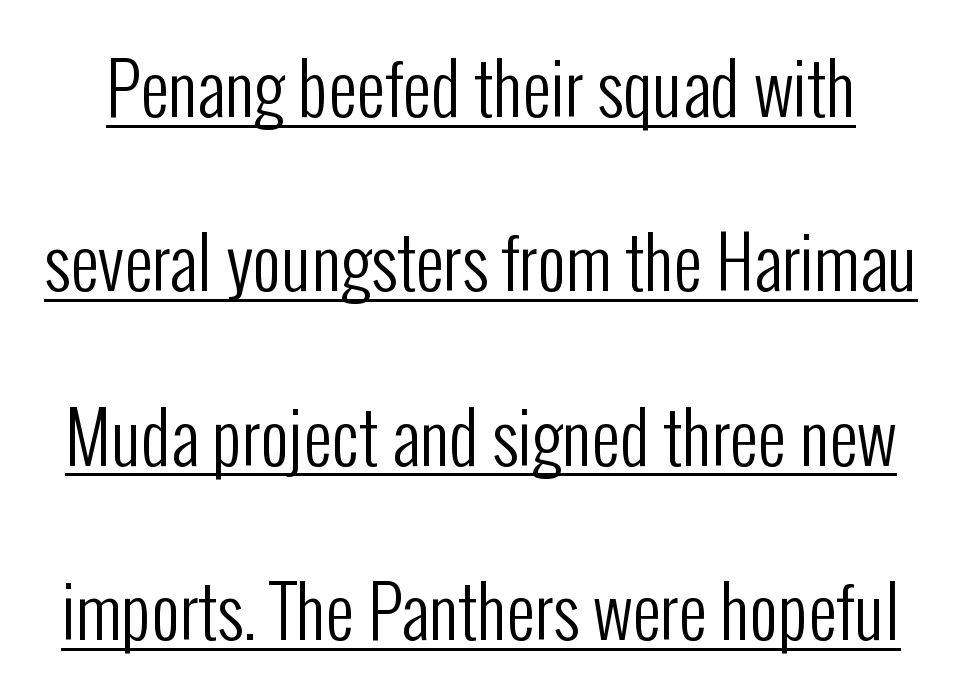
{"serif": "no", "italic": "no", "bold": "no", "weight": "regular", "width": "condensed", "stroke_contrast": "low", "x_height": "medium", "monospaced": "no", "underline": "yes", "line_spacing": "loose", "line_spacing_ratio": 2.49, "letter_spacing": "normal", "letter_spacing_em": 0.0, "glyph_px": 70}
